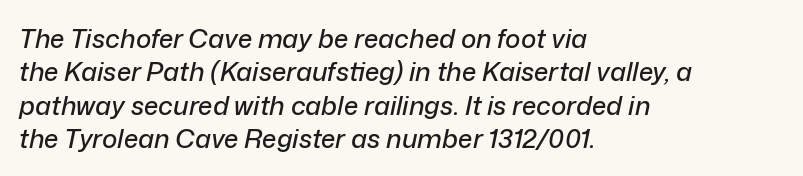
Underlining? Definitely not there. This sample uses plain, unmodified letter spacing. The space between consecutive lines is moderate. This sample is left-justified, so line endings fall wherever the words run out. Emphasis-style slanted type is in use.
